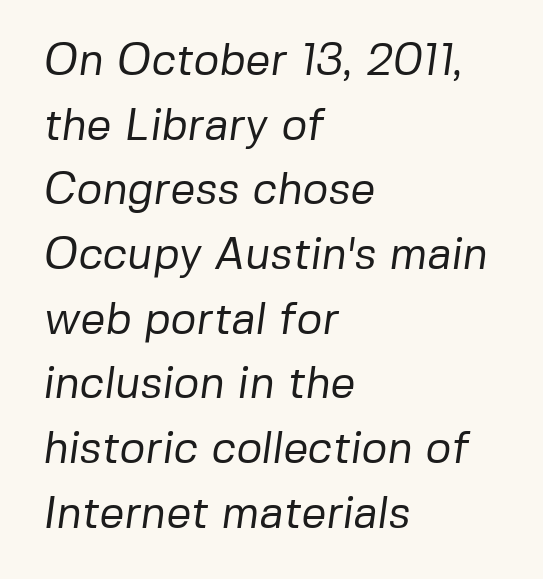
The image shows 44 px regular-weight sans-serif type; set left-aligned, normal line spacing (1.47x), normal letter spacing, not underlined; low stroke contrast and a medium x-height.
